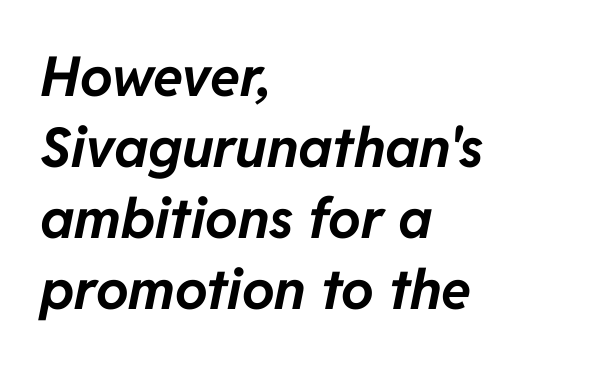
The image shows 55 px bold type, italic (leaning right); set left-aligned, normal line spacing (1.29x), normal letter spacing, not underlined; low stroke contrast and a medium x-height.
